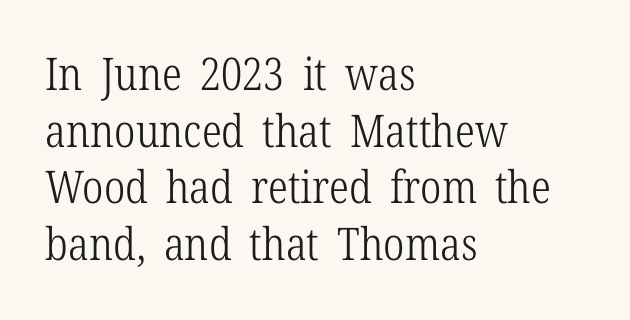
No word sits above an underline. In CSS terms this would be text-align: left. The type family on display is of the serif kind. The line-height multiplier appears to be the usual default. Is the letter spacing exaggerated? No — it looks like the ordinary default.
